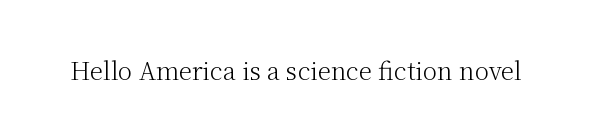
Only glyphs here, with clear space below each row. Notice how the stems are strictly vertical — no italics here. Between one letter and the next there's only the usual sliver of space. Is this a heavy cut? Hardly; it is regular or lighter.
